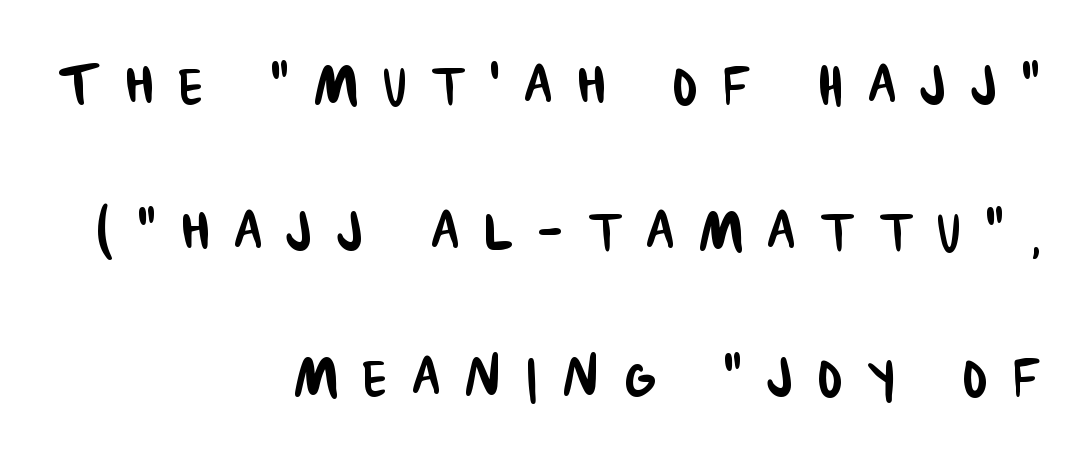
The image shows 73 px condensed sans-serif type; set right-aligned, loose line spacing (2.0x), unusually wide letter spacing (+0.34 em), not underlined; low stroke contrast and a large x-height.
